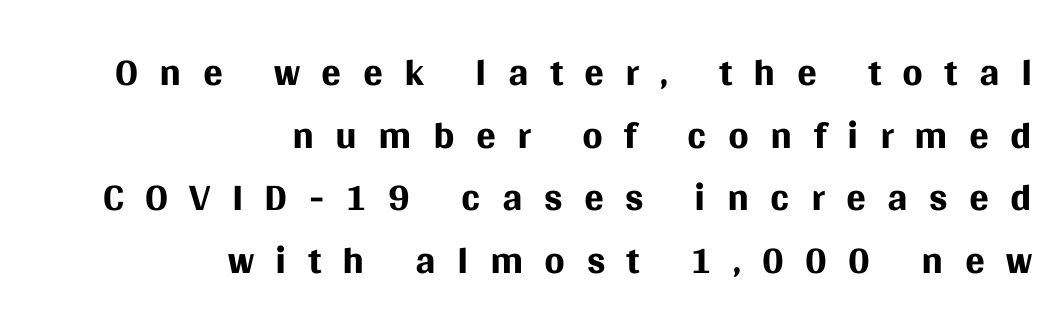
Does the lettering tilt? It doesn't — this is upright. Serif or sans? Sans — the stroke terminals are bare. Reading down the column, the eye jumps only a short way to each next line. Heaviness? Minimal to ordinary, like unemphasized prose.
